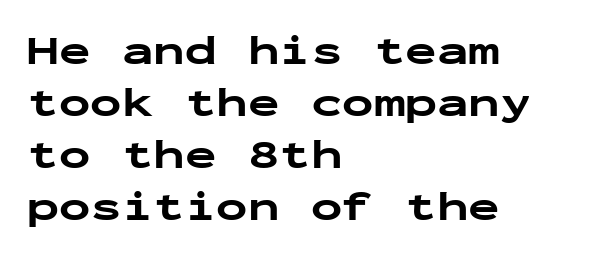
The image shows 42 px bold, wide sans-serif type, upright, monospaced; set left-aligned, line spacing 1.24x, normal letter spacing, not underlined; low stroke contrast and a medium x-height.
